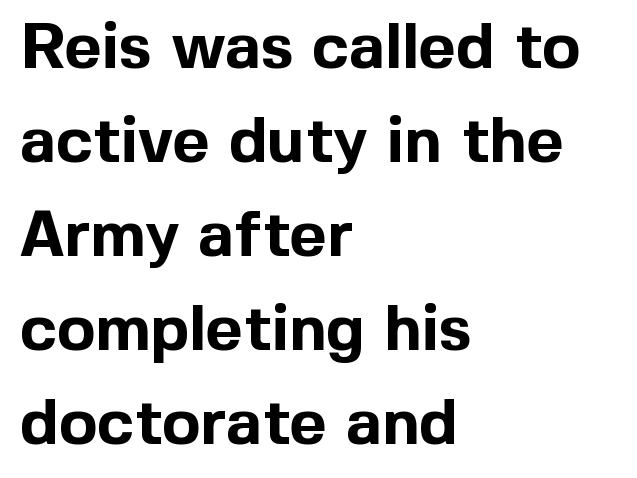
Grotesque or geometric, the face here clearly has no serifs. Every stem runs plumb, perpendicular to the baseline. Every letter is thick-stroked: bold, no question. Descenders are the only things crossing below the line.
